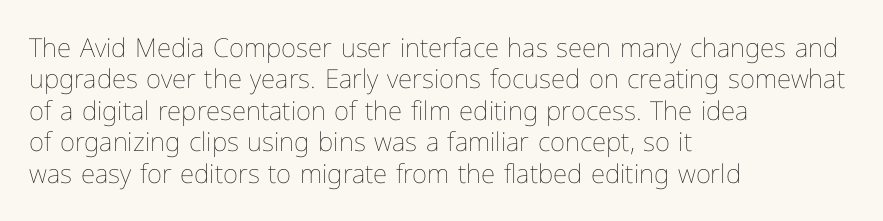
{"italic": "no", "bold": "no", "underline": "no", "align": "left", "line_spacing_ratio": 1.21, "letter_spacing": "normal", "letter_spacing_em": 0.0, "glyph_px": 26}
